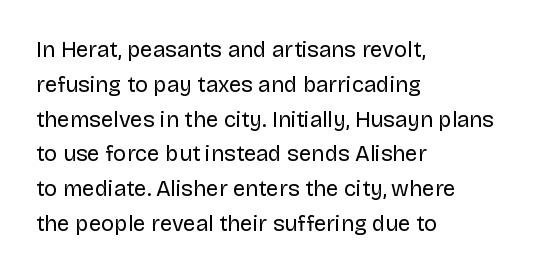
The image shows 22 px text type, upright; set left-aligned, normal line spacing (1.58x), normal letter spacing, not underlined.
